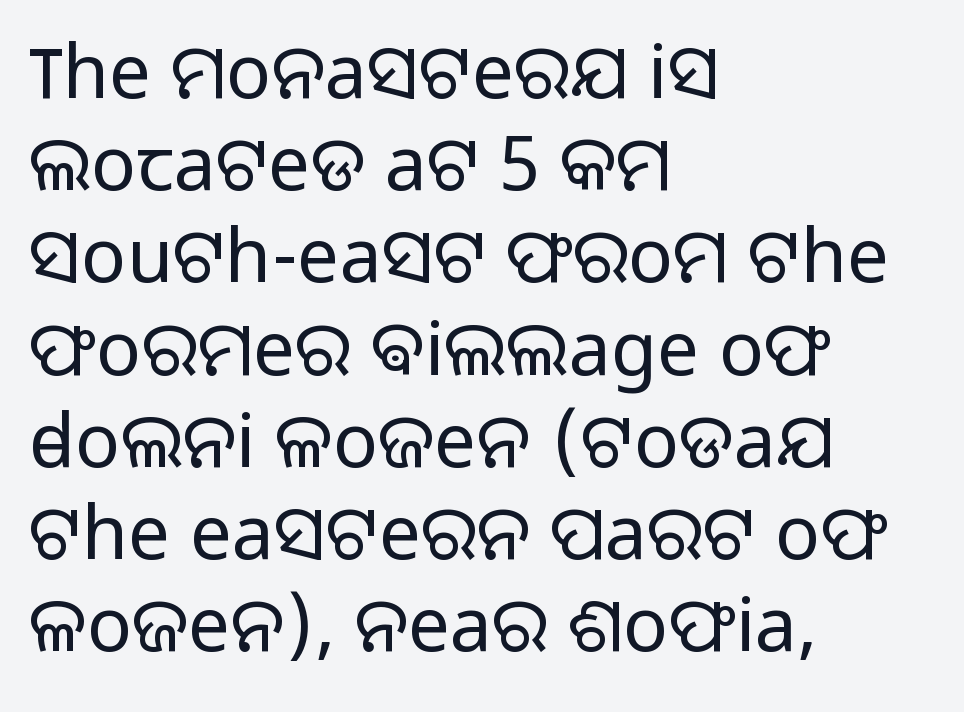
Q: Is the text bold? A: No.
Q: Is the text italic (slanted)? A: No, it is upright.
Q: Is the typeface a serif or a sans-serif typeface? A: Sans-serif.
Q: Is the text underlined? A: No.
Q: How is the paragraph aligned? A: Left-aligned.
Q: Is the spacing between letters normal or unusually wide? A: Normal.
Q: Width (condensed, normal, or wide)? A: Normal.
Q: Stroke contrast? A: Low.
Q: x-height? A: Medium.
Q: Monospaced? A: No.
